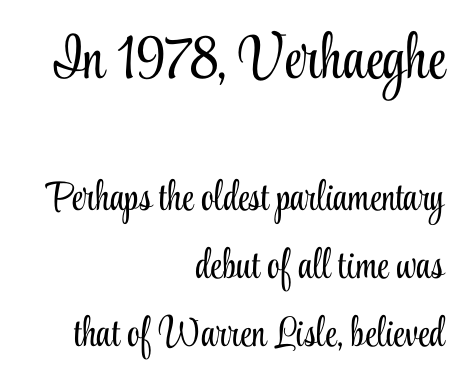
{"serif": "yes", "bold": "no", "weight": "light", "width": "condensed", "stroke_contrast": "low", "x_height": "small", "monospaced": "no", "underline": "no", "align": "right", "line_spacing": "normal", "line_spacing_ratio": 1.66, "letter_spacing": "normal", "letter_spacing_em": 0.0, "larger_block": "first", "size_ratio": 1.51, "glyph_px": 62}
